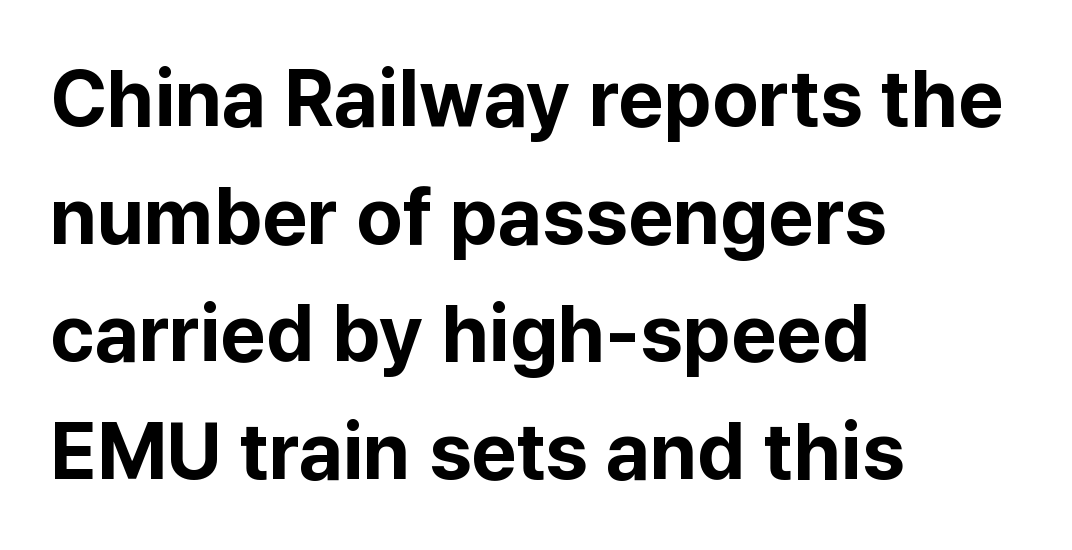
Look at the tracking — it's just the regular setting, nothing added. Does the leading feel generous? No, just average. Italic? Not at all — the glyphs are vertical. Each letter's strokes conclude bluntly, with no projecting serifs.
